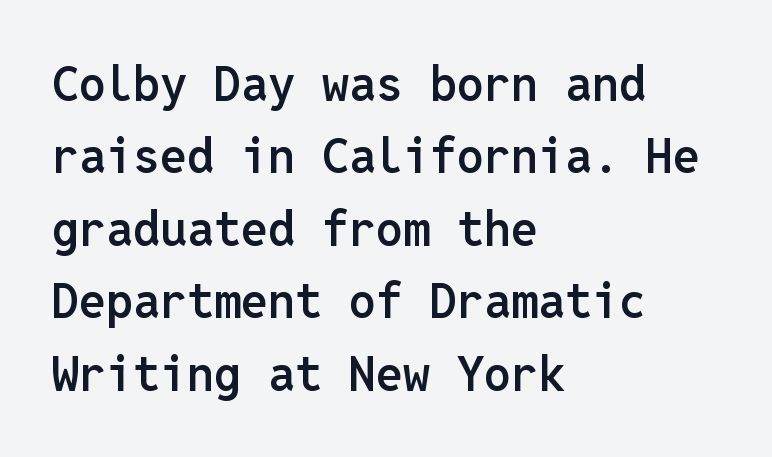
{"serif": "no", "italic": "no", "bold": "semi", "weight": "semibold", "width": "normal", "stroke_contrast": "low", "x_height": "medium", "monospaced": "yes", "underline": "no", "align": "left", "line_spacing": "normal", "line_spacing_ratio": 1.51, "letter_spacing": "normal", "letter_spacing_em": 0.0, "glyph_px": 48}
